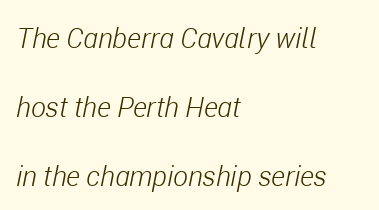
Default kerning and tracking; the words read as compact shapes. Which margin do the lines hug? The left one — the right edge is uneven. Letters have the restrained weight of plain body copy at most. Quick note: italic. Students, observe: this is what heavily led, spacious text looks like. Each letter keeps its own natural width here, so spacing adapts to shape.
